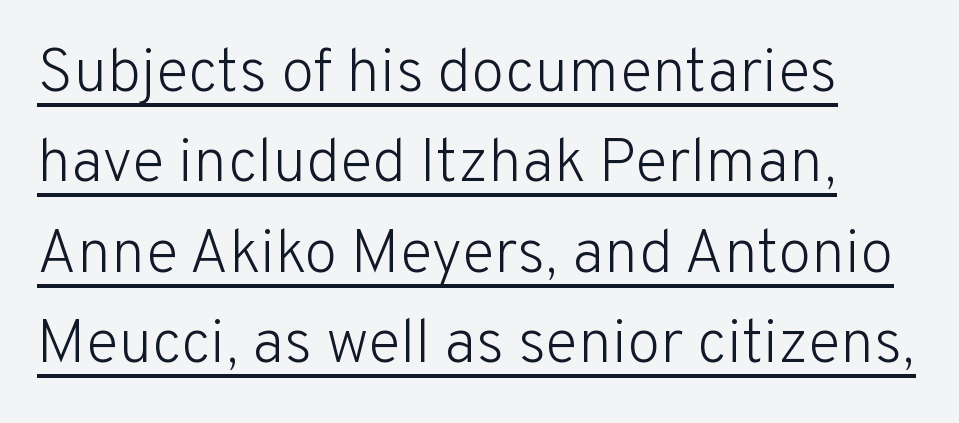
The image shows 61 px light sans-serif type, upright; set normal line spacing (1.48x), normal letter spacing, underlined; low stroke contrast and a medium x-height.
